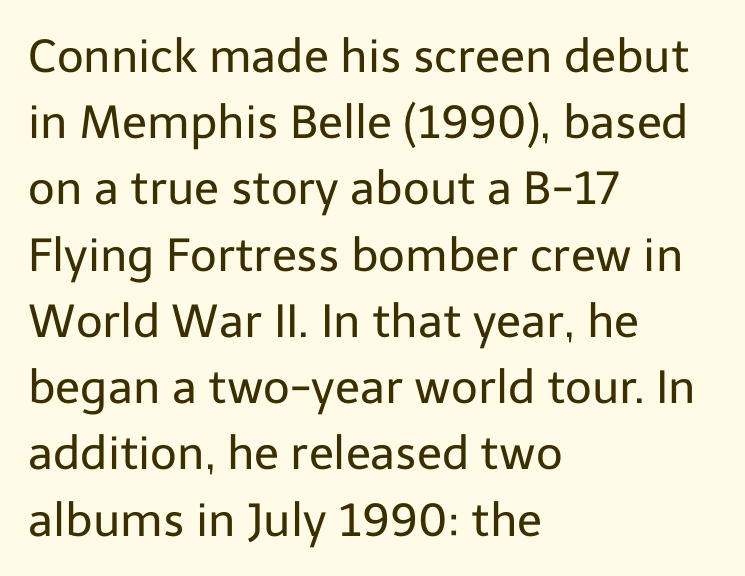
{"serif": "no", "italic": "no", "bold": "no", "weight": "regular", "width": "normal", "stroke_contrast": "low", "x_height": "medium", "monospaced": "no", "underline": "no", "align": "left", "line_spacing": "normal", "line_spacing_ratio": 1.44, "letter_spacing": "normal", "letter_spacing_em": 0.0, "glyph_px": 46}
